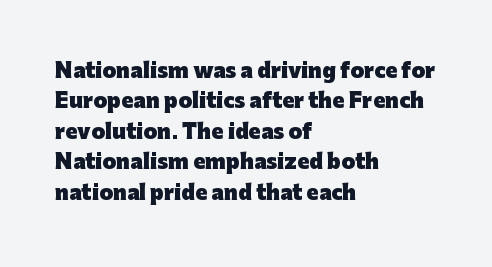
Q: Is the text bold? A: Yes.
Q: Is the text italic (slanted)? A: No, it is upright.
Q: Is the text underlined? A: No.
Q: How is the paragraph aligned? A: Left-aligned.
Q: Is the spacing between letters normal or unusually wide? A: Normal.
Q: Is the spacing between lines tight, normal or loose? A: Normal.
